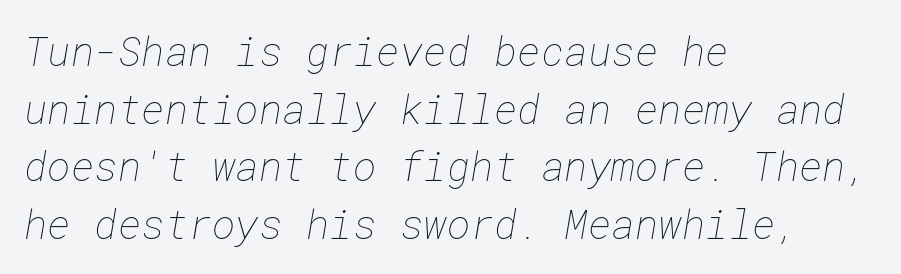
Q: Is the text bold? A: No.
Q: Is the text underlined? A: No.
Q: How is the paragraph aligned? A: Left-aligned.
Q: Is the spacing between letters normal or unusually wide? A: Normal.
Q: Is the spacing between lines tight, normal or loose? A: Normal.
Q: Width (condensed, normal, or wide)? A: Normal.
Q: Stroke contrast? A: Low.
Q: x-height? A: Medium.
